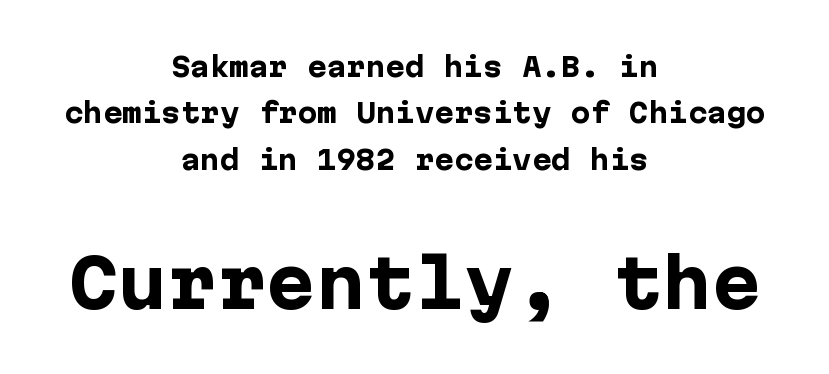
Q: Is the text bold? A: Yes.
Q: Is the text italic (slanted)? A: No, it is upright.
Q: Is the typeface a serif or a sans-serif typeface? A: Sans-serif.
Q: Is the text underlined? A: No.
Q: How is the paragraph aligned? A: Centered.
Q: Is the spacing between letters normal or unusually wide? A: Normal.
Q: Which block of text is set in a larger size, the first (top) or the second (bottom)? A: The second (bottom) one.
Q: Width (condensed, normal, or wide)? A: Normal.
Q: Stroke contrast? A: Low.
Q: x-height? A: Medium.
